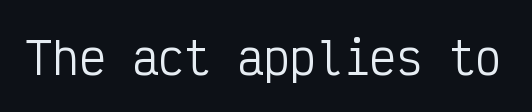
Ascenders rise straight up at ninety degrees. The face used here is monospaced, like something from a code editor. Words float on clear page, feet unadorned. Vertical stems look standard width or narrower in stroke. The face used here is rendered with its standard letterfit. The characters display no serif detailing; their extremities are plain.
